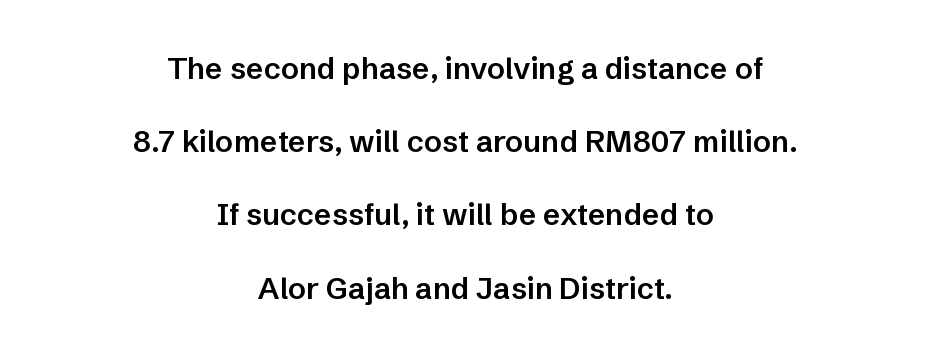
{"serif": "no", "italic": "no", "bold": "semi", "weight": "semibold", "width": "normal", "stroke_contrast": "low", "x_height": "medium", "monospaced": "no", "underline": "no", "align": "center", "line_spacing": "loose", "line_spacing_ratio": 2.44, "letter_spacing": "normal", "letter_spacing_em": 0.0, "glyph_px": 30}
